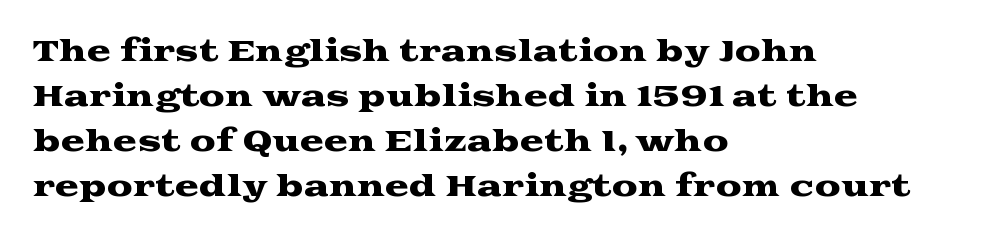
{"serif": "yes", "italic": "no", "width": "wide", "stroke_contrast": "medium", "x_height": "medium", "monospaced": "no", "underline": "no", "align": "left", "line_spacing": "normal", "line_spacing_ratio": 1.55, "letter_spacing": "normal", "letter_spacing_em": 0.0, "glyph_px": 29}
